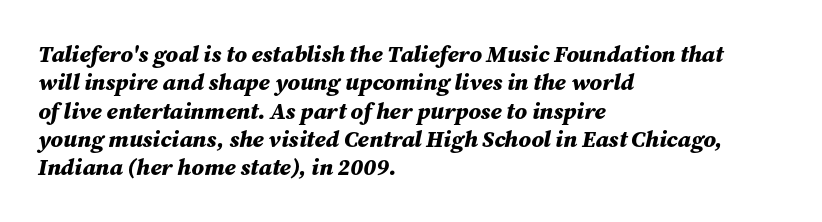
Q: Is the text bold? A: Yes.
Q: Is the text italic (slanted)? A: Yes, it leans right by about 12 degrees.
Q: Is the text underlined? A: No.
Q: How is the paragraph aligned? A: Left-aligned.
Q: Is the spacing between letters normal or unusually wide? A: Normal.
